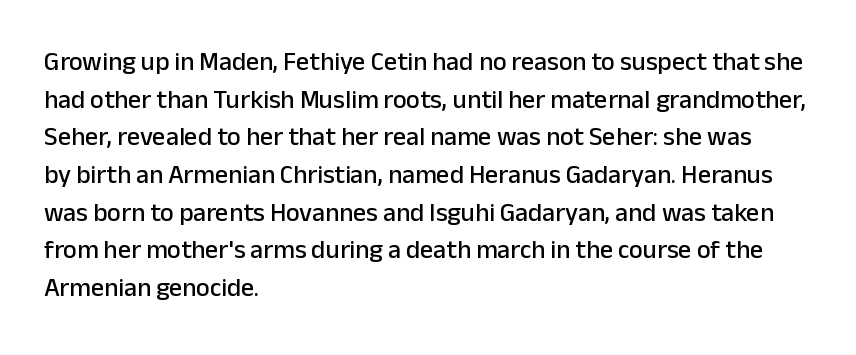
{"italic": "no", "underline": "no", "align": "left", "line_spacing": "normal", "line_spacing_ratio": 1.45, "letter_spacing": "normal", "letter_spacing_em": 0.0, "glyph_px": 26}
